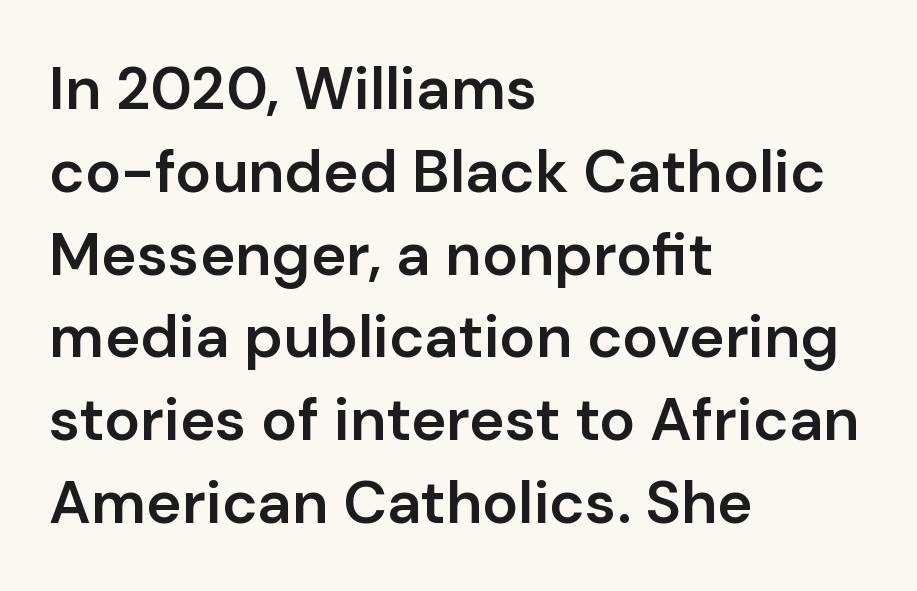
The image shows 60 px semibold sans-serif type, upright; set left-aligned, normal line spacing (1.38x), normal letter spacing, not underlined; low stroke contrast and a medium x-height.
